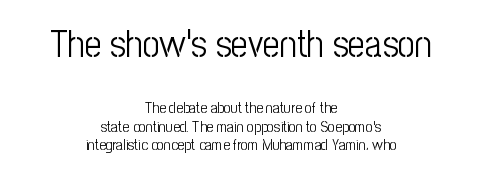
The image shows 37 px light, condensed sans-serif type, upright; set centered, normal line spacing (1.25x), normal letter spacing, not underlined; the first (top) block is 2.47x larger; low stroke contrast and a medium x-height.
